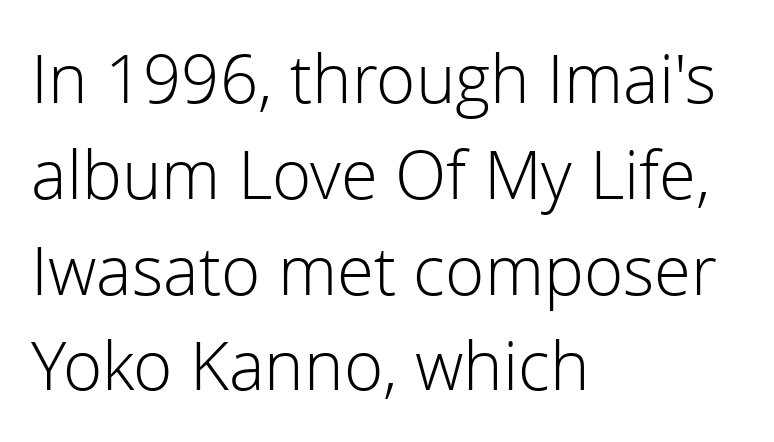
{"serif": "no", "italic": "no", "bold": "no", "weight": "light", "width": "normal", "x_height": "medium", "monospaced": "no", "underline": "no", "align": "left", "line_spacing": "normal", "line_spacing_ratio": 1.43, "letter_spacing": "normal", "letter_spacing_em": 0.0, "glyph_px": 67}
